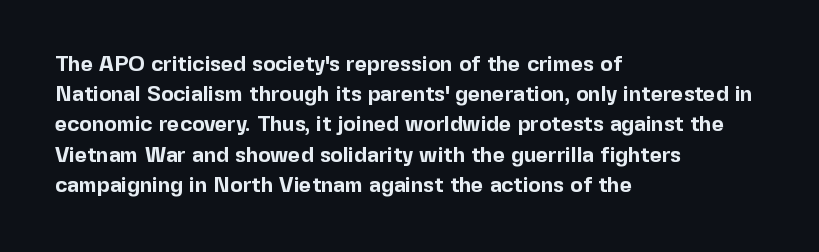
Emphasis by weight is at full strength: bold. Compared with typical body copy, the letter spacing here is the same. The passage shown is not underscored anywhere. Each new line begins a customary step beneath the previous one.
